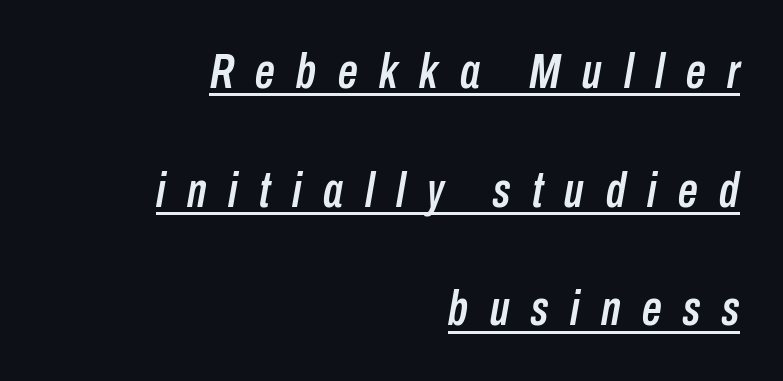
The image shows 49 px condensed type, italic (leaning right); set right-aligned, loose line spacing (2.42x), unusually wide letter spacing (+0.44 em), underlined; low stroke contrast and a medium x-height.
